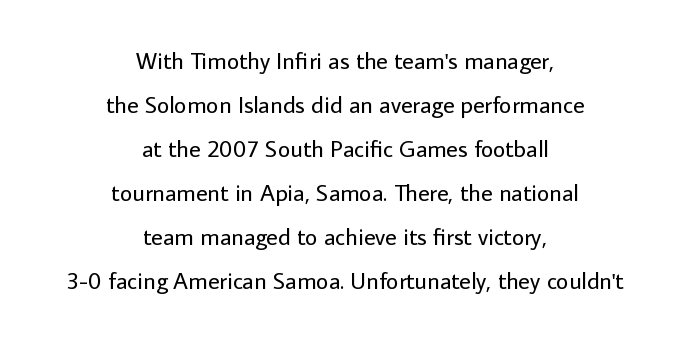
The image shows 24 px text type, upright; set centered, line spacing 1.83x, normal letter spacing, not underlined.
